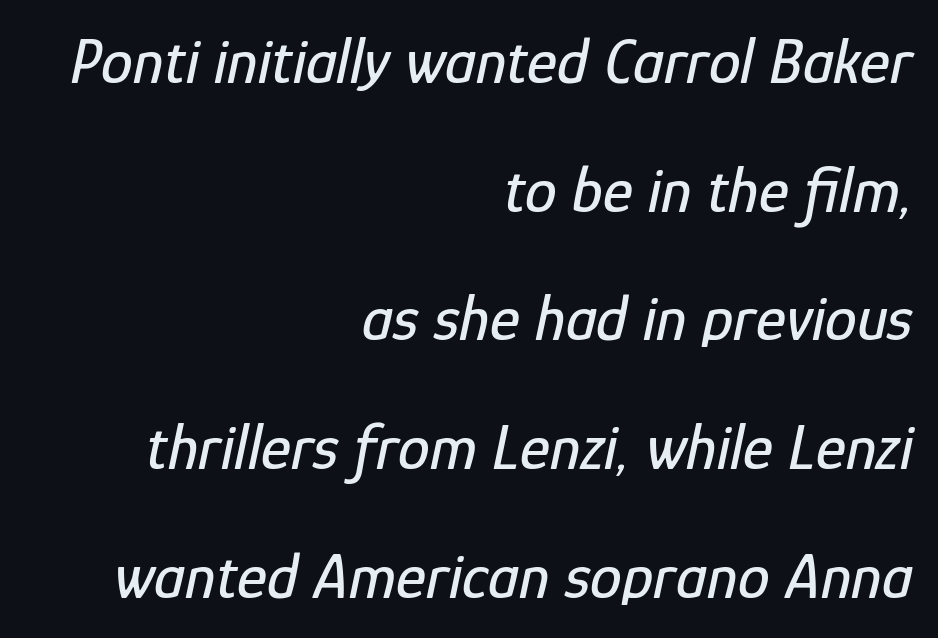
{"italic": "yes", "lean": "right", "slant_degrees": 12, "width": "condensed", "stroke_contrast": "low", "x_height": "medium", "monospaced": "no", "underline": "no", "align": "right", "line_spacing": "loose", "line_spacing_ratio": 2.01, "letter_spacing": "normal", "letter_spacing_em": 0.0, "glyph_px": 64}
